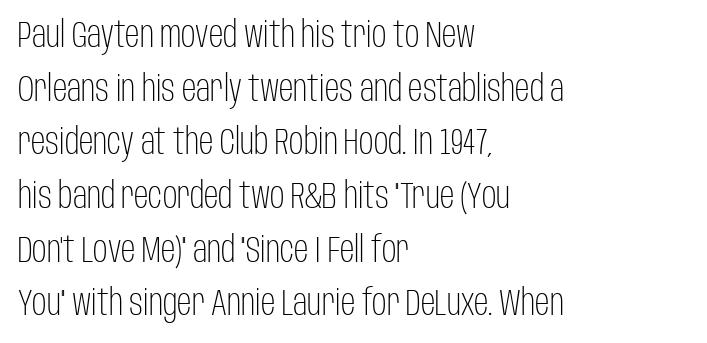
The image shows 36 px light, condensed sans-serif type, upright; set left-aligned, normal line spacing (1.49x), normal letter spacing, not underlined; low stroke contrast and a large x-height.
